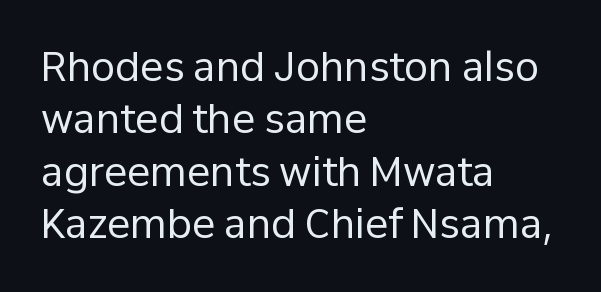
The image shows 39 px regular-weight sans-serif type, upright; set left-aligned, normal line spacing (1.34x), normal letter spacing, not underlined; low stroke contrast and a medium x-height.
